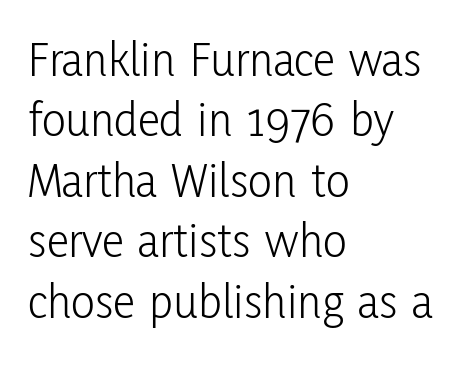
The image shows 50 px light, condensed sans-serif type, upright; set left-aligned, line spacing 1.21x, normal letter spacing, not underlined; low stroke contrast and a medium x-height.
